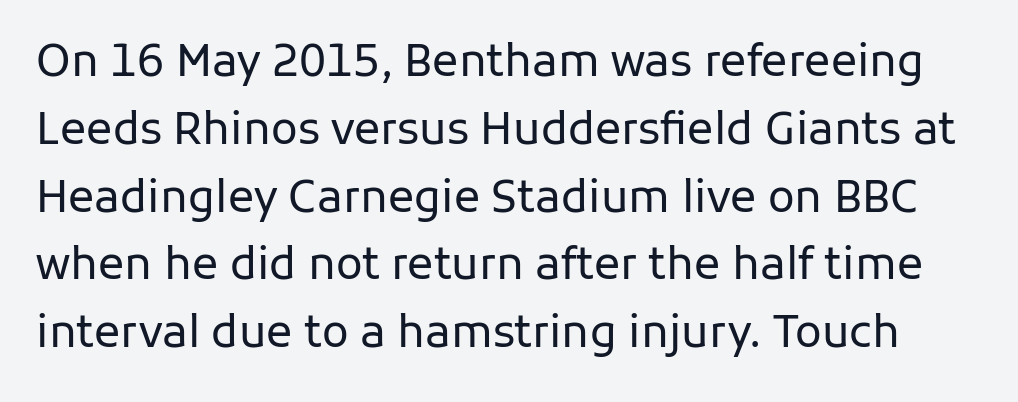
This sample keeps an unexceptional amount of space between lines. Note the varied advance widths — an 'i' is clearly narrower than an 'm'. The typography opts for an upright posture over an oblique one. Is this a sans? Yes — the strokes have no serifs.
